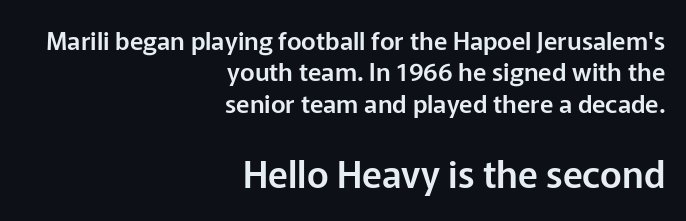
No italicization has been applied; the sample stays upright. The following chunk of copy outweighs the initial chunk in type size. Evenly set lines give the paragraph a standard silhouette. If you drew a ruler down the right edge, every line would touch it. The horizontal fit of the characters is conventional and even.
